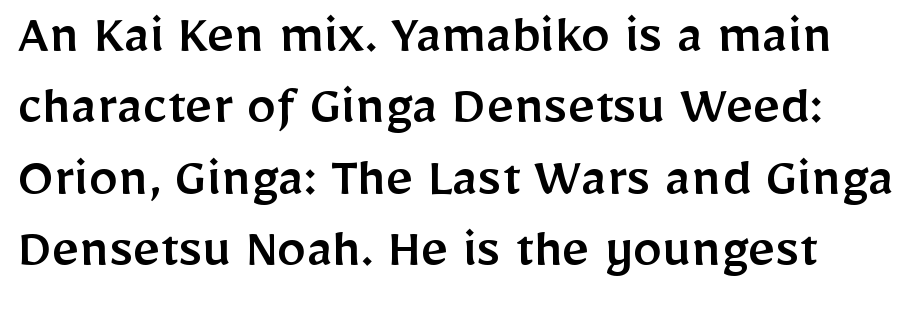
Q: Is the text italic (slanted)? A: No, it is upright.
Q: Is the typeface a serif or a sans-serif typeface? A: Sans-serif.
Q: Is the text underlined? A: No.
Q: Is the spacing between letters normal or unusually wide? A: Normal.
Q: Width (condensed, normal, or wide)? A: Normal.
Q: Stroke contrast? A: Low.
Q: x-height? A: Medium.
Q: Monospaced? A: No.
